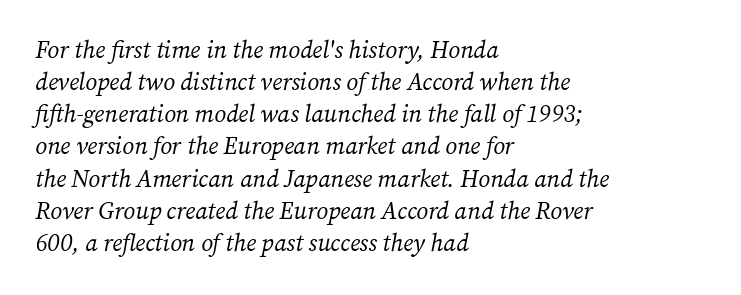
The image shows 24 px text type, italic (leaning right); set left-aligned, normal line spacing (1.34x), normal letter spacing, not underlined.
